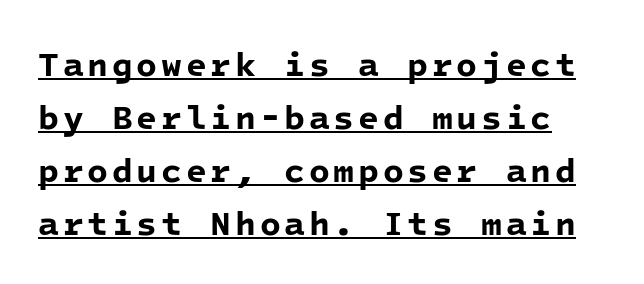
What decoration does the sample have? An underline. The leading is moderate, giving the passage an even texture. In terms of letterform style, serifs are entirely absent. Pretty heavy lettering here — definitely bold. You could count columns in this text — the font is strictly monospaced.
